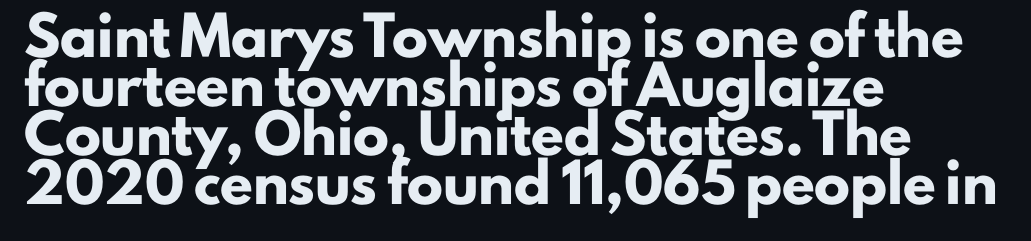
Q: Is the text bold? A: Yes.
Q: Is the text italic (slanted)? A: No, it is upright.
Q: Is the typeface a serif or a sans-serif typeface? A: Sans-serif.
Q: Is the text underlined? A: No.
Q: How is the paragraph aligned? A: Left-aligned.
Q: Is the spacing between letters normal or unusually wide? A: Normal.
Q: Is the spacing between lines tight, normal or loose? A: Normal.
Q: Width (condensed, normal, or wide)? A: Normal.
Q: Stroke contrast? A: Low.
Q: x-height? A: Small.
Q: Monospaced? A: No.
